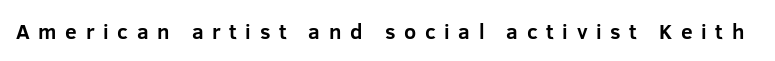
Q: Is the text bold? A: Yes.
Q: Is the text italic (slanted)? A: No, it is upright.
Q: Is the text underlined? A: No.
Q: Is the spacing between letters normal or unusually wide? A: Unusually wide.
